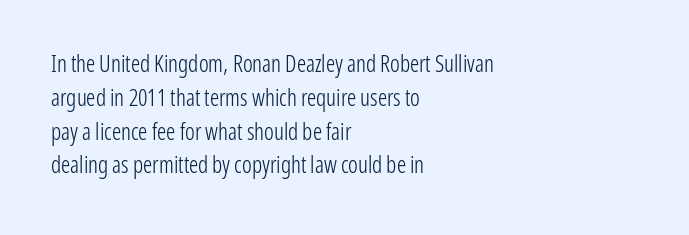
Just letters on the line, the space beneath them empty. Evenly set lines give the paragraph a standard silhouette. Heft: none added — not bold. Notice how the passage keeps a crisp vertical edge on the left only. No extra tracking has been applied to these lines. A roman cut, with each character standing at attention.
